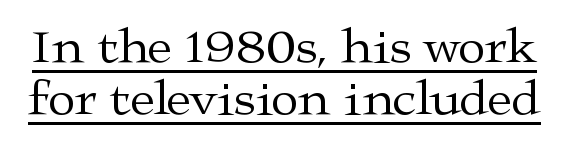
Little horizontal feet cap the strokes, marking this as serif type. In terms of leading, this rendering errs on the cramped side. Decoration check: the copy is underlined. This sample has the flowing, uneven cadence of proportional lettering.
